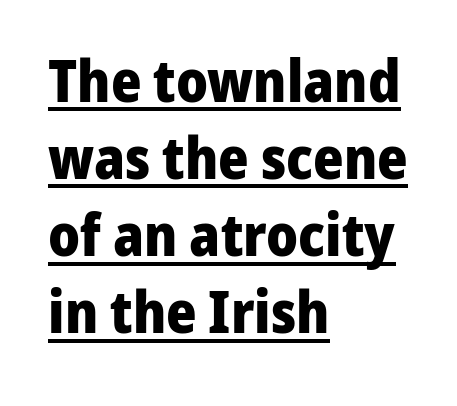
Each line of the rendering has a horizontal stroke beneath the glyphs. Nope, not italic — everything's standing straight. Horizontally, the lines are justified to the leading edge only. The lines sit at an ordinary, default distance from one another. The face used here is proportionally spaced, like ordinary book or web type. The strokes are fattened all the way to bold.
